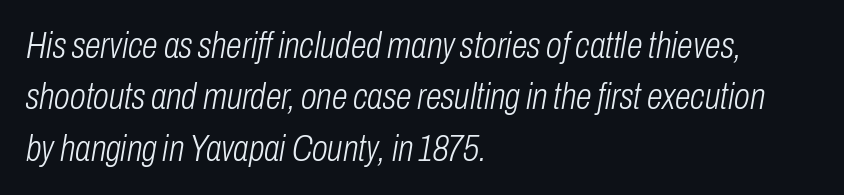
Q: Is the text bold? A: No.
Q: Is the text italic (slanted)? A: Yes, it leans right by about 10 degrees.
Q: Is the text underlined? A: No.
Q: How is the paragraph aligned? A: Left-aligned.
Q: Is the spacing between letters normal or unusually wide? A: Normal.
Q: Is the spacing between lines tight, normal or loose? A: Normal.
Q: Width (condensed, normal, or wide)? A: Condensed.
Q: Stroke contrast? A: Low.
Q: x-height? A: Medium.
Q: Monospaced? A: No.
